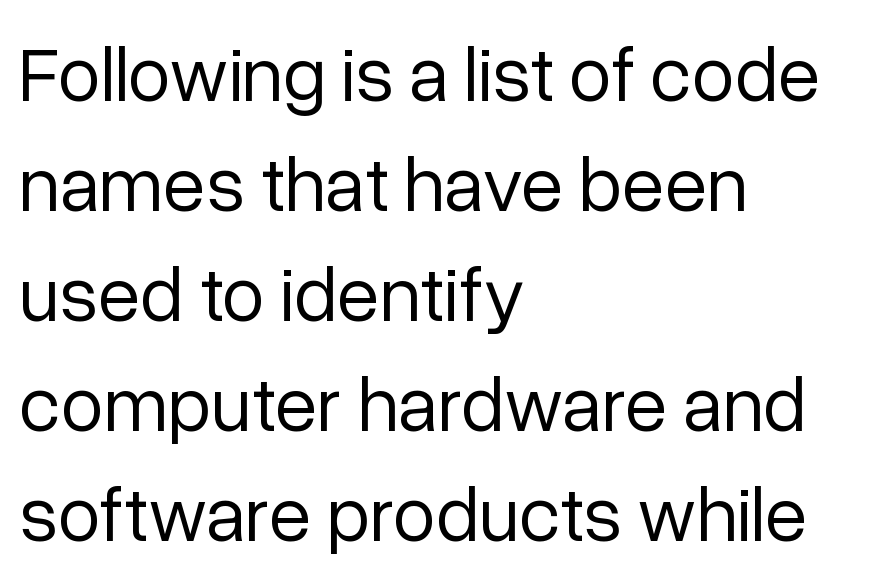
The image shows 77 px regular-weight sans-serif type, upright; set left-aligned, normal line spacing (1.43x), normal letter spacing, not underlined; low stroke contrast and a medium x-height.
